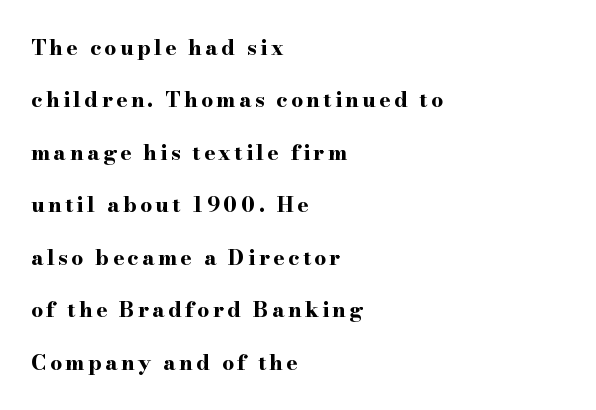
{"italic": "no", "bold": "yes", "underline": "no", "align": "left", "line_spacing": "loose", "line_spacing_ratio": 2.5, "glyph_px": 21}
